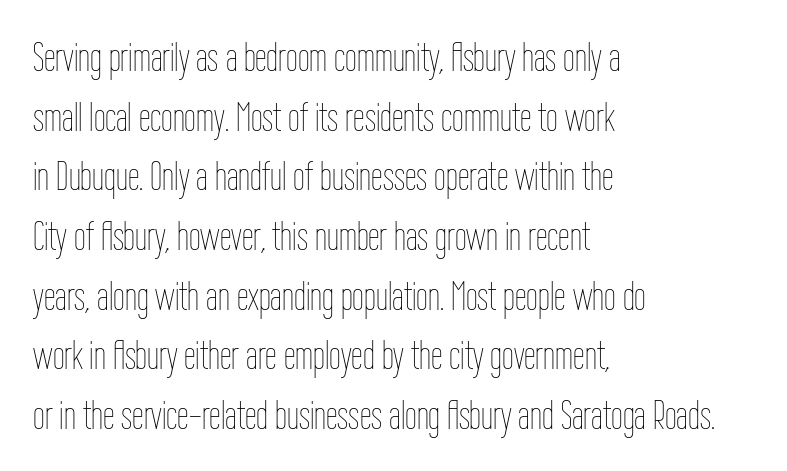
The image shows 42 px thin, condensed type, upright; set left-aligned, normal line spacing (1.42x), normal letter spacing, not underlined; low stroke contrast and a medium x-height.
